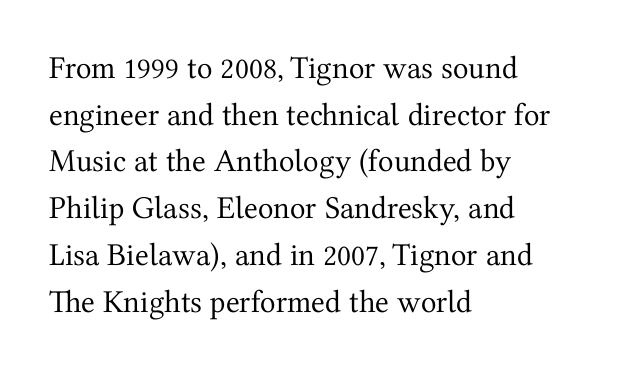
{"serif": "yes", "italic": "no", "bold": "no", "weight": "regular", "width": "normal", "stroke_contrast": "medium", "x_height": "medium", "monospaced": "no", "underline": "no", "align": "left", "line_spacing": "normal", "line_spacing_ratio": 1.46, "letter_spacing": "normal", "letter_spacing_em": 0.0, "glyph_px": 32}
